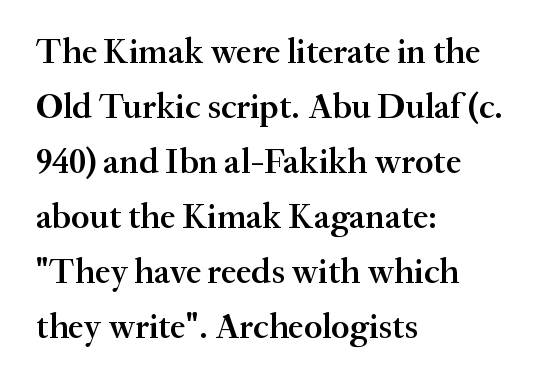
Stroke thickness is moderately raised; the sample reads as semibold. Tracking here is standard; glyphs follow each other at the usual distance. Only glyphs here, with clear space below each row. Do the letters lean? They stand straight. If you measured baseline to baseline, you'd find a middling distance. The passage shown is typed in a proportional face where columns would drift.
